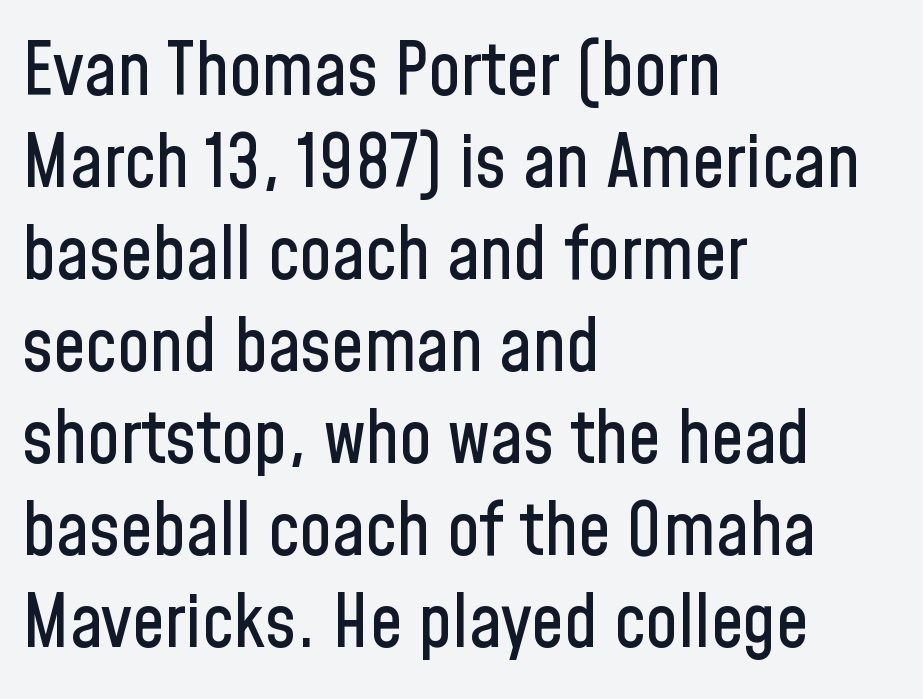
Q: Is the text italic (slanted)? A: No, it is upright.
Q: Is the typeface a serif or a sans-serif typeface? A: Sans-serif.
Q: Is the text underlined? A: No.
Q: How is the paragraph aligned? A: Left-aligned.
Q: Is the spacing between letters normal or unusually wide? A: Normal.
Q: Is the spacing between lines tight, normal or loose? A: Normal.
Q: Width (condensed, normal, or wide)? A: Condensed.
Q: Stroke contrast? A: Low.
Q: x-height? A: Medium.
Q: Monospaced? A: No.
